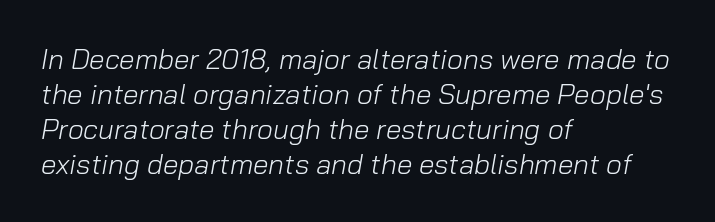
The image shows 28 px light type, italic (leaning right); set left-aligned, normal line spacing (1.25x), normal letter spacing, not underlined; low stroke contrast and a medium x-height.
